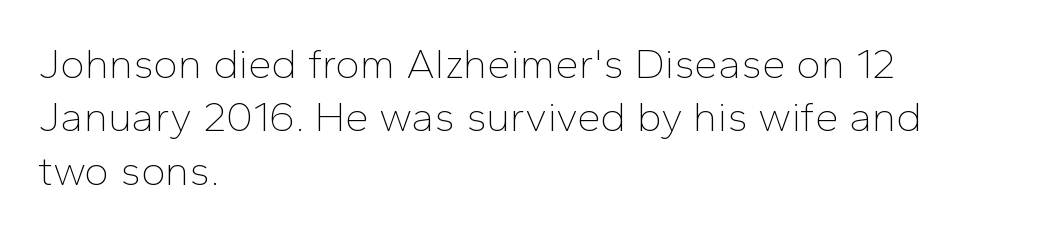
Students, note that the glyphs here touch the page at normal intervals. The specimen reads as upright at a glance. The letters carry no serifs — their stems end cleanly without finishing strokes. Each stroke keeps to a modest, everyday thickness or less. This sample has the flowing, uneven cadence of proportional lettering. Horizontal bands of white between lines are of average thickness.
